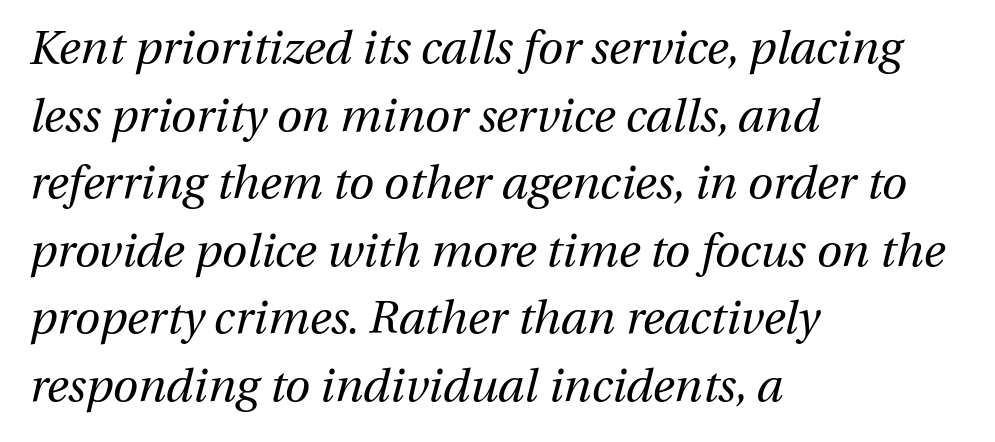
Q: Is the text bold? A: No.
Q: Is the text italic (slanted)? A: Yes, it leans right by about 13 degrees.
Q: Is the text underlined? A: No.
Q: How is the paragraph aligned? A: Left-aligned.
Q: Is the spacing between letters normal or unusually wide? A: Normal.
Q: Is the spacing between lines tight, normal or loose? A: Normal.
Q: Width (condensed, normal, or wide)? A: Normal.
Q: Stroke contrast? A: Medium.
Q: x-height? A: Medium.
Q: Monospaced? A: No.
